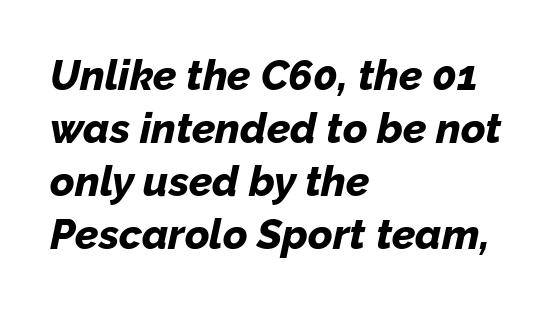
Q: Is the text bold? A: Yes.
Q: Is the text italic (slanted)? A: Yes, it leans right by about 12 degrees.
Q: Is the text underlined? A: No.
Q: How is the paragraph aligned? A: Left-aligned.
Q: Is the spacing between letters normal or unusually wide? A: Normal.
Q: Is the spacing between lines tight, normal or loose? A: Normal.
Q: Width (condensed, normal, or wide)? A: Normal.
Q: Stroke contrast? A: Low.
Q: x-height? A: Medium.
Q: Monospaced? A: No.
